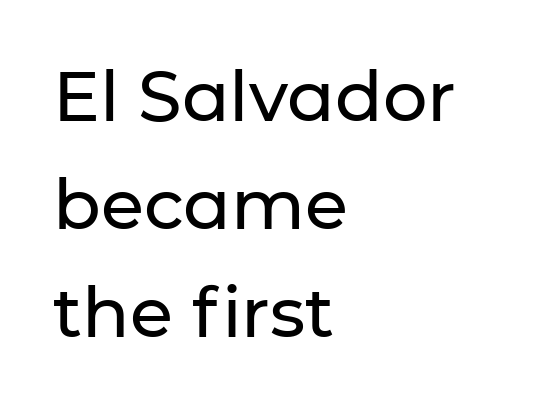
Q: Is the text italic (slanted)? A: No, it is upright.
Q: Is the typeface a serif or a sans-serif typeface? A: Sans-serif.
Q: Is the text underlined? A: No.
Q: How is the paragraph aligned? A: Left-aligned.
Q: Is the spacing between letters normal or unusually wide? A: Normal.
Q: Is the spacing between lines tight, normal or loose? A: Normal.
Q: Width (condensed, normal, or wide)? A: Normal.
Q: Stroke contrast? A: Low.
Q: x-height? A: Medium.
Q: Monospaced? A: No.
